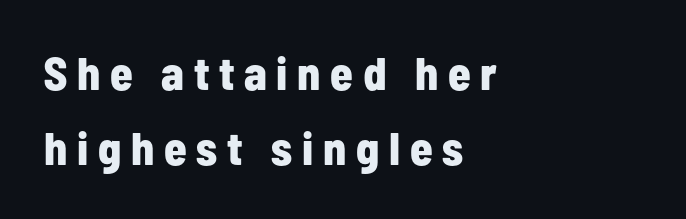
Q: Is the text bold? A: Yes.
Q: Is the text italic (slanted)? A: No, it is upright.
Q: Is the typeface a serif or a sans-serif typeface? A: Sans-serif.
Q: Is the text underlined? A: No.
Q: How is the paragraph aligned? A: Left-aligned.
Q: Is the spacing between letters normal or unusually wide? A: Unusually wide.
Q: Is the spacing between lines tight, normal or loose? A: Normal.
Q: Width (condensed, normal, or wide)? A: Condensed.
Q: Stroke contrast? A: Low.
Q: x-height? A: Medium.
Q: Monospaced? A: No.
